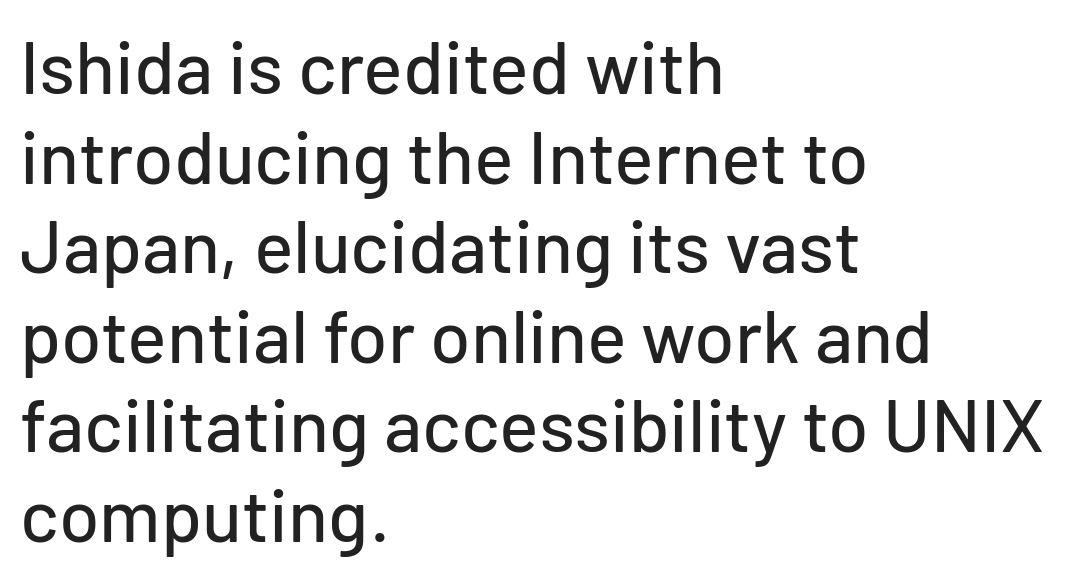
The image shows 74 px sans-serif type, upright; set left-aligned, line spacing 1.21x, normal letter spacing, not underlined; low stroke contrast and a medium x-height.
